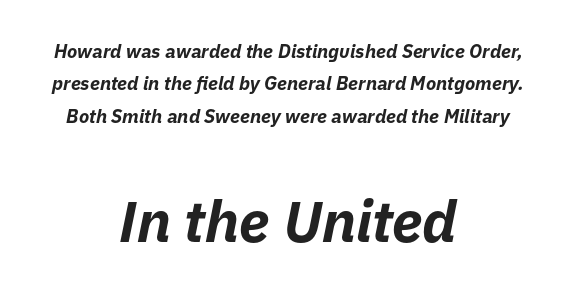
{"italic": "yes", "lean": "right", "slant_degrees": 11, "bold": "yes", "weight": "bold", "width": "normal", "stroke_contrast": "low", "x_height": "medium", "monospaced": "no", "underline": "no", "align": "center", "line_spacing_ratio": 1.71, "letter_spacing": "normal", "letter_spacing_em": 0.0, "larger_block": "second", "size_ratio": 3.05, "glyph_px": 58}
